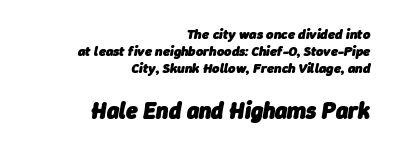
{"italic": "yes", "lean": "right", "slant_degrees": 9, "bold": "yes", "underline": "no", "align": "right", "line_spacing_ratio": 1.22, "letter_spacing": "normal", "letter_spacing_em": 0.0, "larger_block": "second", "size_ratio": 1.64, "glyph_px": 23}
